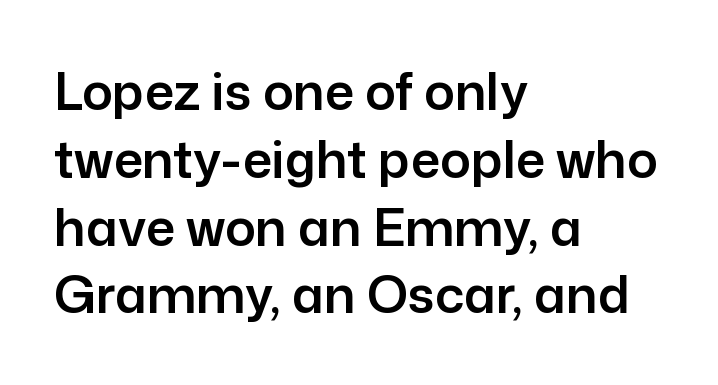
{"serif": "no", "italic": "no", "width": "normal", "stroke_contrast": "low", "x_height": "medium", "monospaced": "no", "underline": "no", "align": "left", "line_spacing": "normal", "line_spacing_ratio": 1.33, "letter_spacing": "normal", "letter_spacing_em": 0.0, "glyph_px": 51}
